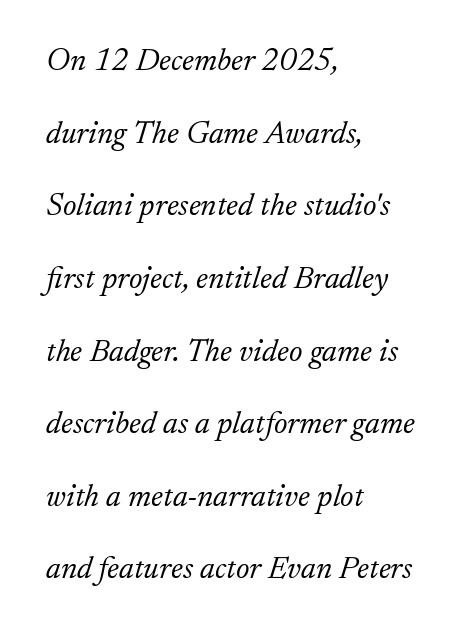
The image shows 32 px light serif type, italic (leaning right); set left-aligned, loose line spacing (2.27x), normal letter spacing, not underlined; low stroke contrast and a small x-height.
